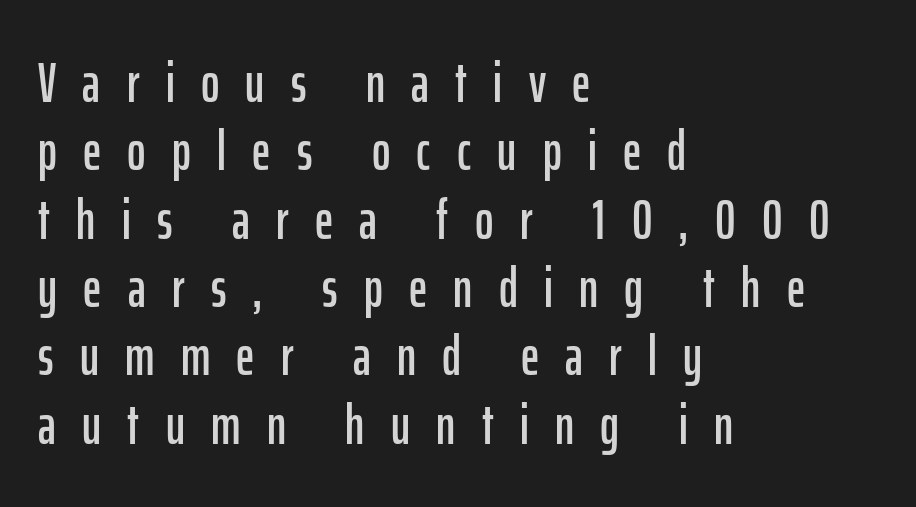
{"serif": "no", "italic": "no", "width": "condensed", "stroke_contrast": "low", "x_height": "medium", "monospaced": "no", "underline": "no", "align": "left", "line_spacing_ratio": 1.22, "letter_spacing": "wide", "letter_spacing_em": 0.47, "glyph_px": 56}
